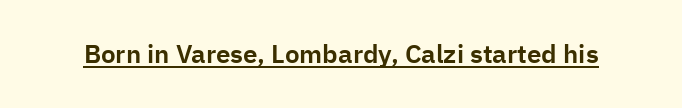
Posture: vertical. Is the letter spacing exaggerated? No — it looks like the ordinary default. These characters rest on top of a visible drawn line.
